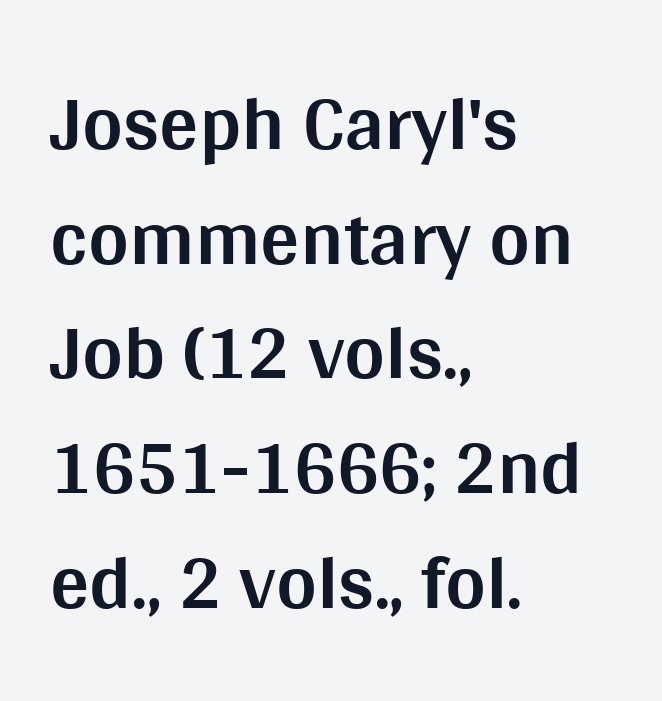
The face used here is proportionally spaced, like ordinary book or web type. The compositor pushed each line to the left boundary. Honestly, there is no underline to notice here at all. Each word holds together tightly as a unit, with standard inter-letter gaps. If you drew a line through each stem, it would be perfectly vertical. Typographic density is high because the face is bold.
